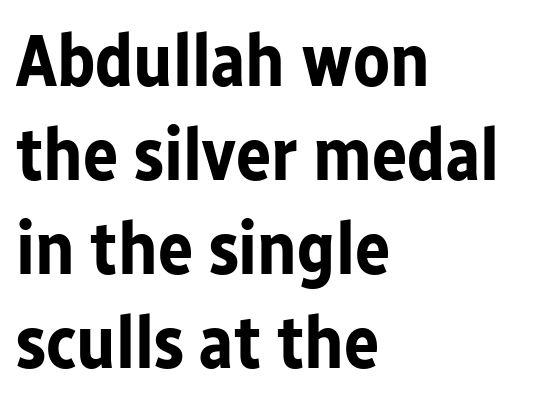
Q: Is the text bold? A: Yes.
Q: Is the text italic (slanted)? A: No, it is upright.
Q: Is the typeface a serif or a sans-serif typeface? A: Sans-serif.
Q: Is the text underlined? A: No.
Q: How is the paragraph aligned? A: Left-aligned.
Q: Is the spacing between letters normal or unusually wide? A: Normal.
Q: Is the spacing between lines tight, normal or loose? A: Normal.
Q: Width (condensed, normal, or wide)? A: Normal.
Q: Stroke contrast? A: Low.
Q: x-height? A: Medium.
Q: Monospaced? A: No.
